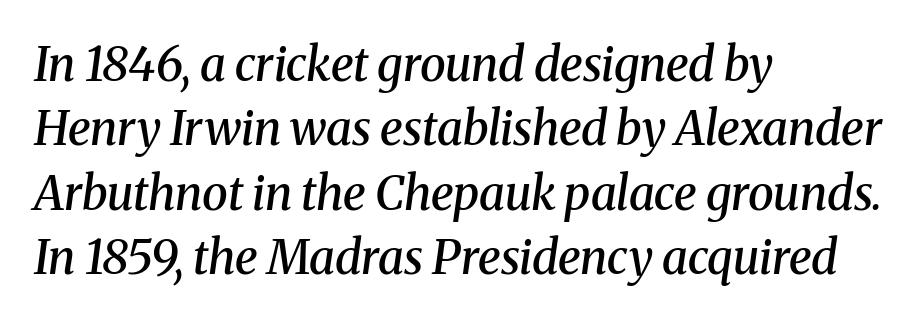
Q: Is the text bold? A: Semi-bold.
Q: Is the text italic (slanted)? A: Yes, it leans right by about 8 degrees.
Q: Is the typeface a serif or a sans-serif typeface? A: Serif.
Q: Is the text underlined? A: No.
Q: How is the paragraph aligned? A: Left-aligned.
Q: Is the spacing between letters normal or unusually wide? A: Normal.
Q: Is the spacing between lines tight, normal or loose? A: Normal.
Q: Width (condensed, normal, or wide)? A: Normal.
Q: Stroke contrast? A: Medium.
Q: x-height? A: Medium.
Q: Monospaced? A: No.
